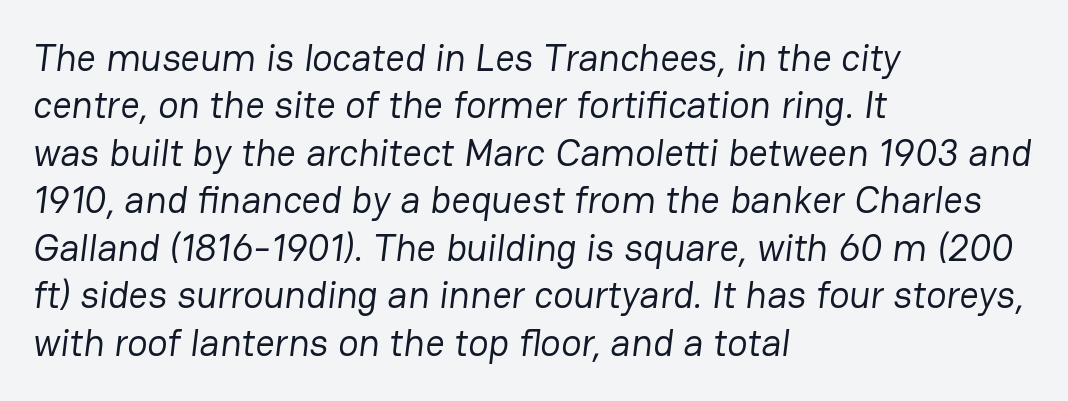
The leading is moderate, giving the passage an even texture. The rendering keeps characters at their native spacing. The strip under each line holds only bare page. Caption: face not bold, strokes unweighted. The face used here is proportionally spaced, like ordinary book or web type. Nothing sits at the stroke ends, so this counts as sans-serif.
